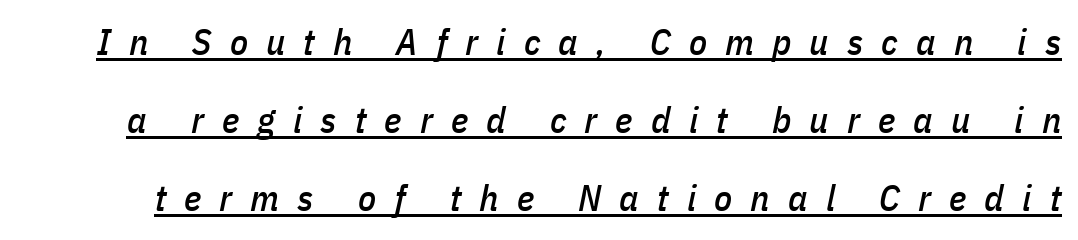
Q: Is the text italic (slanted)? A: Yes, it leans right by about 11 degrees.
Q: Is the text underlined? A: Yes.
Q: Is the spacing between letters normal or unusually wide? A: Unusually wide.
Q: Is the spacing between lines tight, normal or loose? A: Loose.
Q: Width (condensed, normal, or wide)? A: Condensed.
Q: Stroke contrast? A: Low.
Q: x-height? A: Medium.
Q: Monospaced? A: No.
